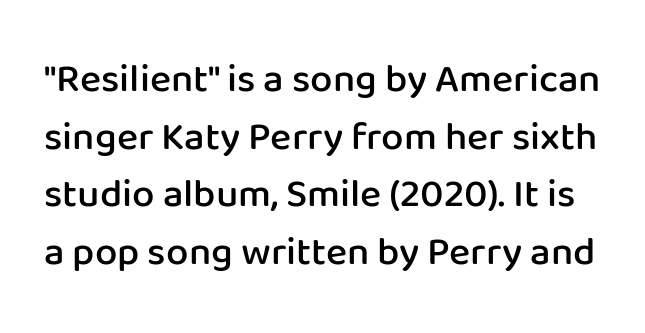
Q: Is the text bold? A: Semi-bold.
Q: Is the text italic (slanted)? A: No, it is upright.
Q: Is the typeface a serif or a sans-serif typeface? A: Sans-serif.
Q: Is the text underlined? A: No.
Q: Is the spacing between letters normal or unusually wide? A: Normal.
Q: Is the spacing between lines tight, normal or loose? A: Normal.
Q: Width (condensed, normal, or wide)? A: Normal.
Q: Stroke contrast? A: Low.
Q: x-height? A: Medium.
Q: Monospaced? A: No.
